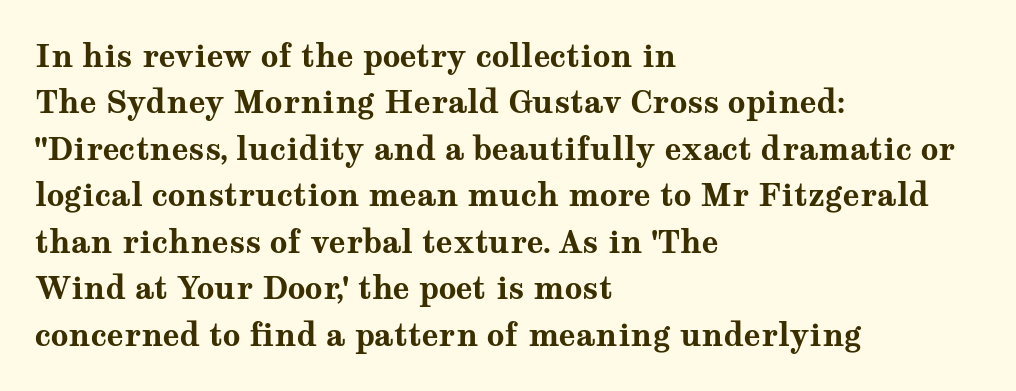
The face used here is proportionally spaced, like ordinary book or web type. Ascenders rise straight up at ninety degrees. The horizontal fit of the characters is conventional and even. The paragraph shown leans on its left margin. The rendering uses a moderate line-height, typical for paragraphs.
